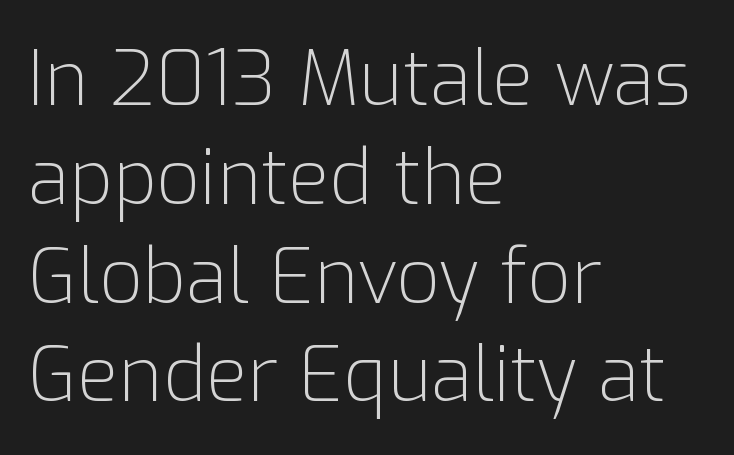
The image shows 76 px light sans-serif type, upright; set left-aligned, normal line spacing (1.3x), normal letter spacing, not underlined; low stroke contrast and a medium x-height.
